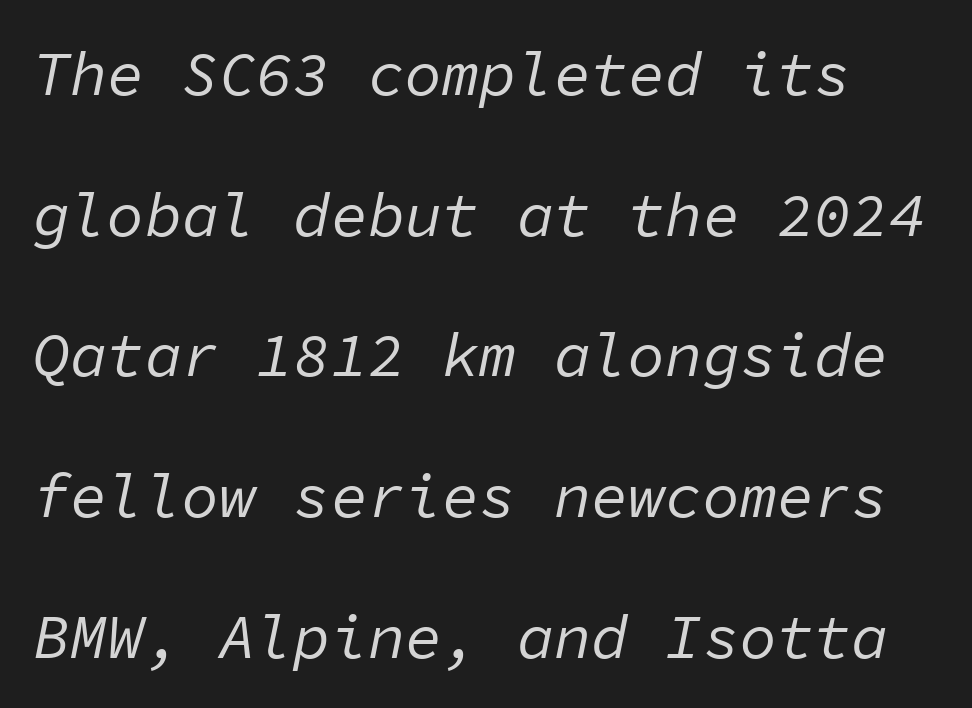
The image shows 62 px regular-weight type, italic (leaning right), monospaced; set loose line spacing (2.27x), normal letter spacing, not underlined; low stroke contrast and a medium x-height.
